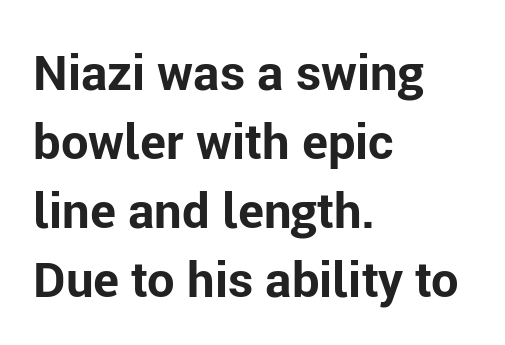
{"serif": "no", "italic": "no", "bold": "yes", "weight": "bold", "width": "normal", "stroke_contrast": "low", "x_height": "medium", "monospaced": "no", "underline": "no", "align": "left", "line_spacing": "normal", "line_spacing_ratio": 1.41, "letter_spacing": "normal", "letter_spacing_em": 0.0, "glyph_px": 49}
